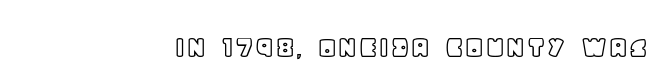
{"italic": "no", "width": "normal", "x_height": "large", "monospaced": "no", "underline": "no", "letter_spacing": "normal", "letter_spacing_em": 0.0, "glyph_px": 33}
